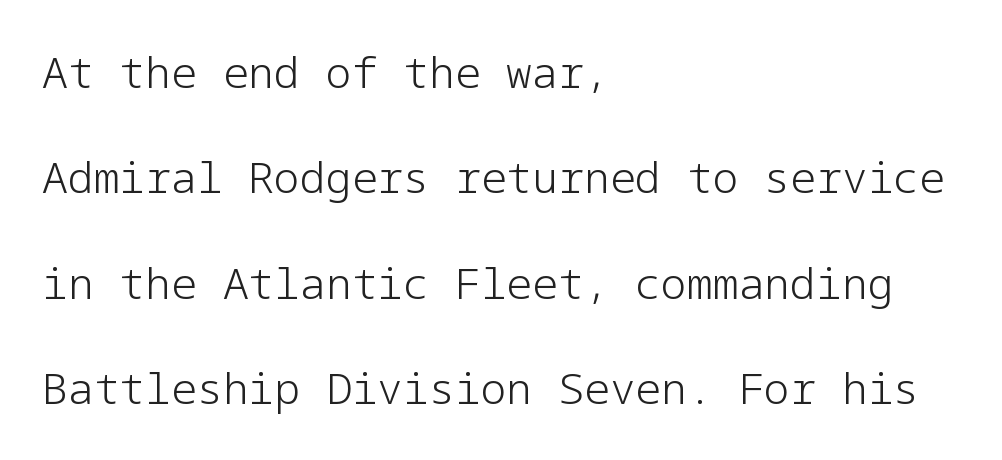
Q: Is the text bold? A: No.
Q: Is the text italic (slanted)? A: No, it is upright.
Q: Is the typeface a serif or a sans-serif typeface? A: Sans-serif.
Q: Is the text underlined? A: No.
Q: How is the paragraph aligned? A: Left-aligned.
Q: Is the spacing between letters normal or unusually wide? A: Normal.
Q: Is the spacing between lines tight, normal or loose? A: Loose.
Q: Width (condensed, normal, or wide)? A: Normal.
Q: Stroke contrast? A: Low.
Q: x-height? A: Medium.
